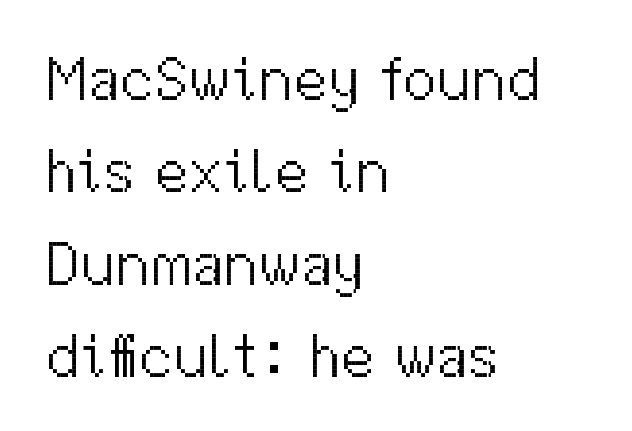
{"serif": "no", "italic": "no", "bold": "no", "weight": "light", "width": "normal", "stroke_contrast": "medium", "x_height": "medium", "monospaced": "no", "underline": "no", "align": "left", "line_spacing": "normal", "line_spacing_ratio": 1.49, "letter_spacing": "normal", "letter_spacing_em": 0.0, "glyph_px": 62}
